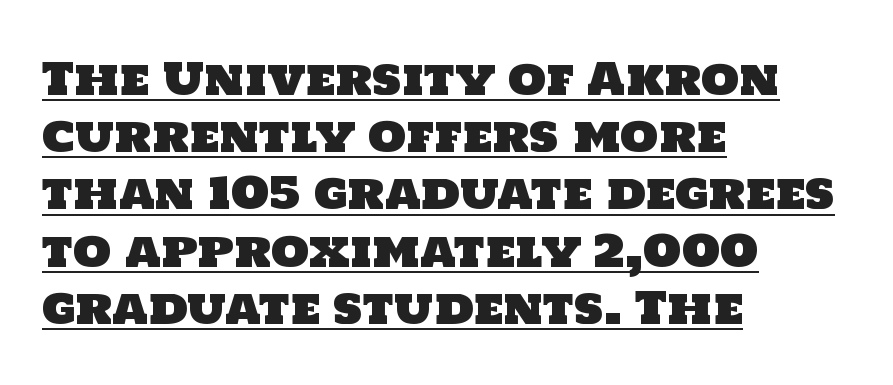
The leading is moderate, giving the passage an even texture. The passage shown is underscored from start to finish. Line starts are locked; line ends wander. Classification — sans serif.
